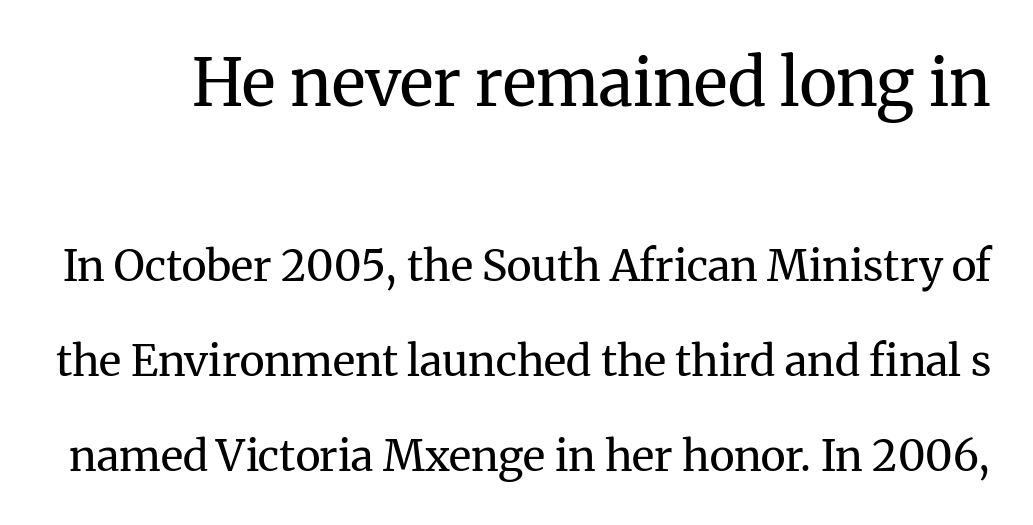
The block of text is sparse from top to bottom, with ample space between rows. Which chunk is bigger? The first one — the top block dwarfs the bottom. The type is set solid horizontally, with unmodified tracking. Lines of text with bare space underneath.
